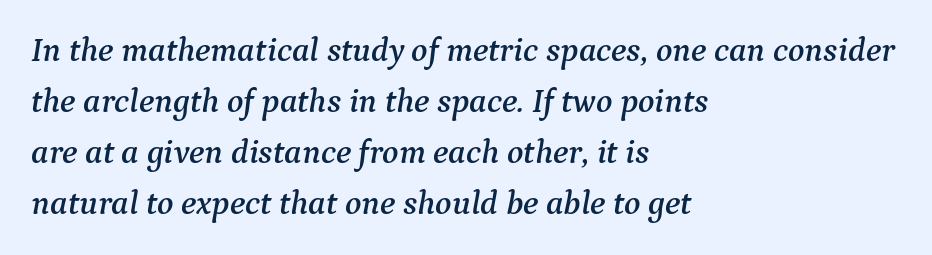
The image shows 34 px serif type, italic (leaning right); set left-aligned, normal line spacing (1.5x), normal letter spacing, not underlined; medium stroke contrast and a medium x-height.
